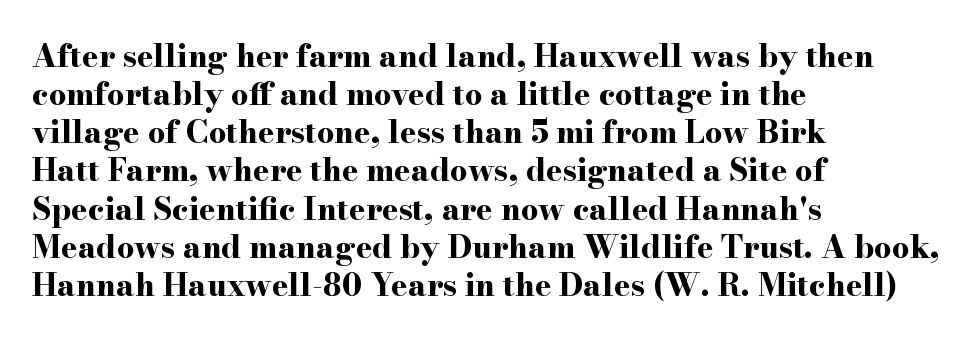
A full-strength bold gives these letters their thick strokes. The baseline area is clear. Glyph-to-glyph distance matches everyday printed text. Italic? Not at all — the glyphs are vertical.
